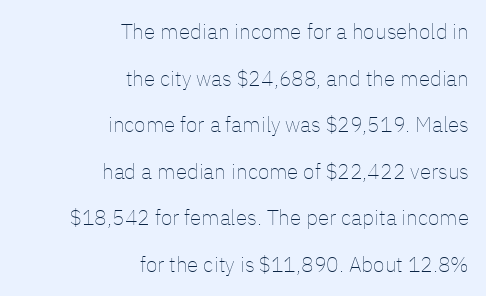
The image shows 21 px text type, upright; set right-aligned, loose line spacing (2.22x), normal letter spacing, not underlined.
